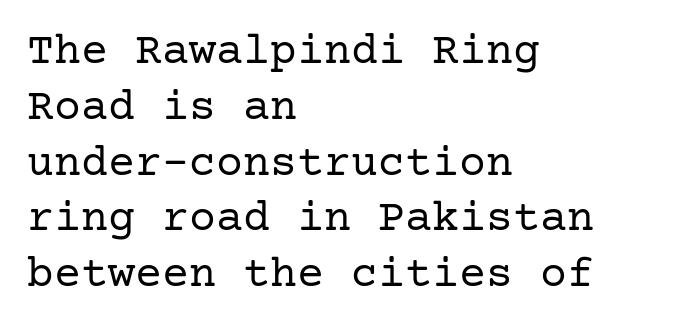
The image shows 45 px regular-weight serif type, upright; set left-aligned, line spacing 1.24x, normal letter spacing, not underlined; low stroke contrast and a medium x-height.
